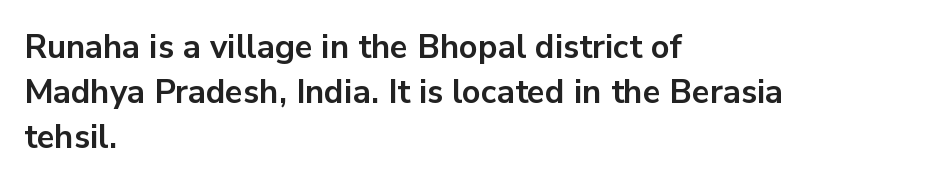
{"serif": "no", "italic": "no", "bold": "yes", "weight": "bold", "width": "normal", "stroke_contrast": "low", "x_height": "medium", "monospaced": "no", "underline": "no", "align": "left", "line_spacing": "normal", "line_spacing_ratio": 1.37, "letter_spacing": "normal", "letter_spacing_em": 0.0, "glyph_px": 33}
